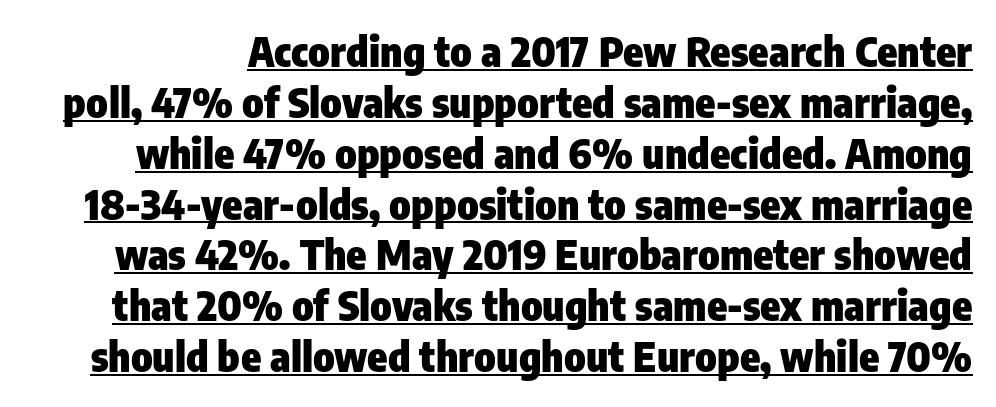
The image shows 41 px heavy, condensed sans-serif type, upright; set line spacing 1.24x, normal letter spacing, underlined; low stroke contrast and a medium x-height.
